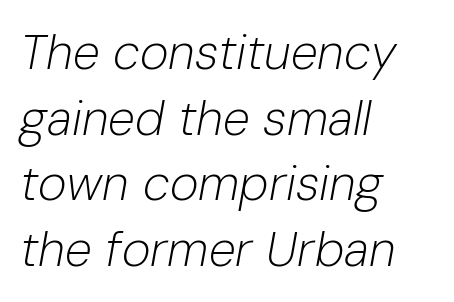
Students, note that the glyphs here touch the page at normal intervals. These lines are rendered in a variable-pitch font. Quick note: underline off. The space between consecutive lines is moderate.
